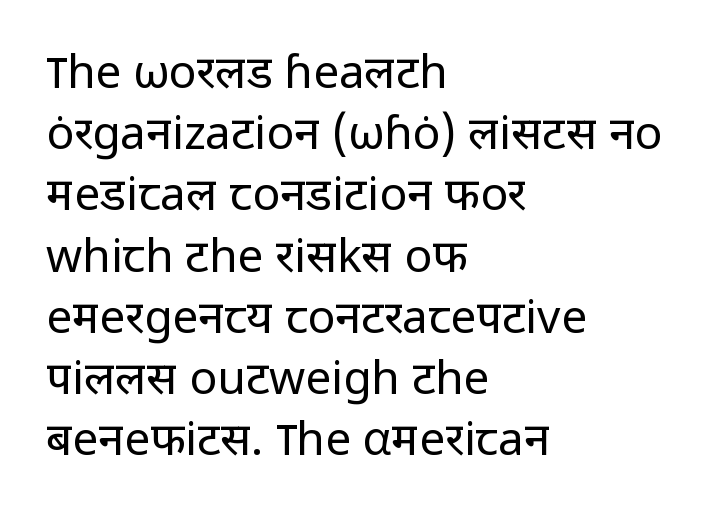
Q: Is the text bold? A: No.
Q: Is the text italic (slanted)? A: No, it is upright.
Q: Is the typeface a serif or a sans-serif typeface? A: Sans-serif.
Q: Is the text underlined? A: No.
Q: How is the paragraph aligned? A: Left-aligned.
Q: Is the spacing between letters normal or unusually wide? A: Normal.
Q: Is the spacing between lines tight, normal or loose? A: Normal.
Q: Width (condensed, normal, or wide)? A: Normal.
Q: Stroke contrast? A: Low.
Q: x-height? A: Medium.
Q: Monospaced? A: No.
